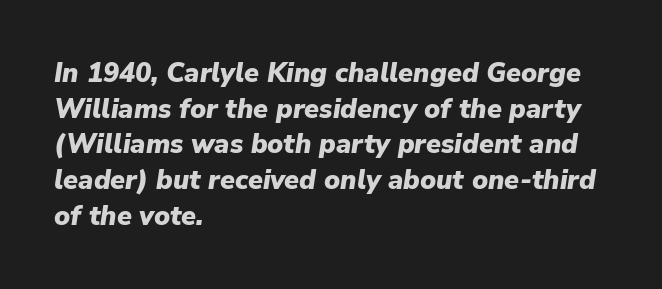
Q: Is the text bold? A: Yes.
Q: Is the text italic (slanted)? A: Yes, it leans right by about 9 degrees.
Q: Is the text underlined? A: No.
Q: How is the paragraph aligned? A: Left-aligned.
Q: Is the spacing between letters normal or unusually wide? A: Normal.
Q: Is the spacing between lines tight, normal or loose? A: Normal.
